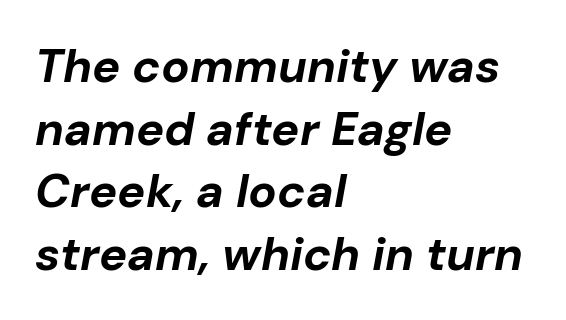
The string is rendered with underlining switched off. Observe the lean: these are italic letterforms. The rendering uses natural spacing where letterforms have individual widths. Words appear dense and cohesive because spacing is normal. Alignment: flush left. Regarding leading, the lines here are spaced in the standard way.
